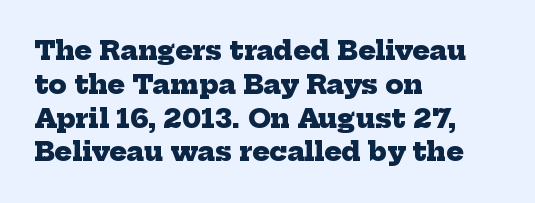
{"bold": "yes", "underline": "no", "align": "left", "line_spacing": "normal", "line_spacing_ratio": 1.3, "letter_spacing": "normal", "letter_spacing_em": 0.0, "glyph_px": 26}
